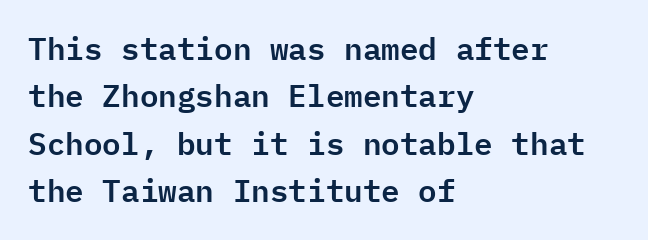
Q: Is the text italic (slanted)? A: No, it is upright.
Q: Is the typeface a serif or a sans-serif typeface? A: Sans-serif.
Q: Is the text underlined? A: No.
Q: How is the paragraph aligned? A: Left-aligned.
Q: Is the spacing between letters normal or unusually wide? A: Normal.
Q: Is the spacing between lines tight, normal or loose? A: Normal.
Q: Width (condensed, normal, or wide)? A: Normal.
Q: Stroke contrast? A: Low.
Q: x-height? A: Medium.
Q: Monospaced? A: Yes.
